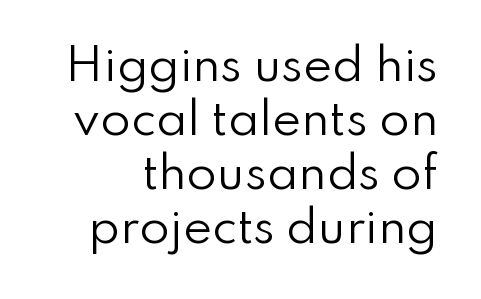
The image shows 44 px regular-weight sans-serif type, upright; set line spacing 1.23x, normal letter spacing, not underlined; low stroke contrast and a small x-height.
